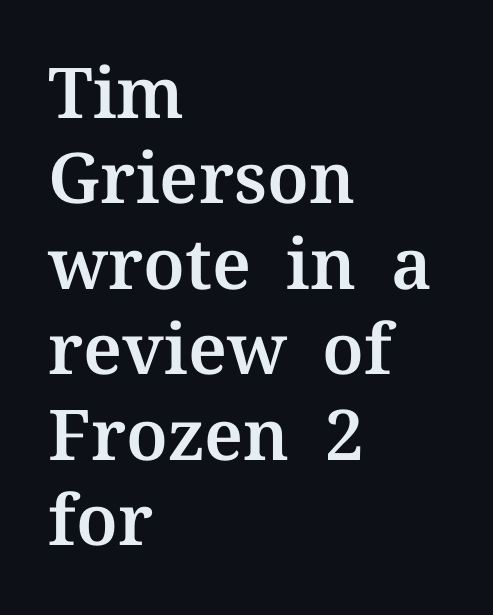
{"serif": "yes", "italic": "no", "width": "normal", "stroke_contrast": "medium", "x_height": "medium", "monospaced": "no", "underline": "no", "align": "left", "line_spacing_ratio": 1.22, "letter_spacing": "normal", "letter_spacing_em": 0.0, "glyph_px": 70}
